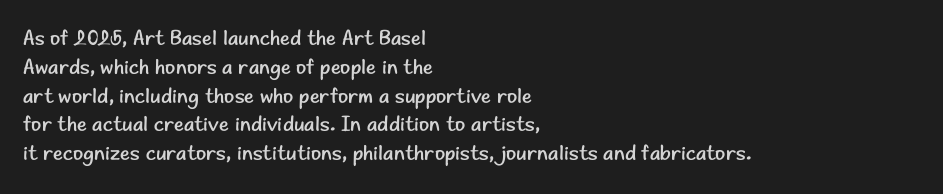
The image shows 21 px text type, upright; set left-aligned, normal line spacing (1.37x), normal letter spacing, not underlined.
